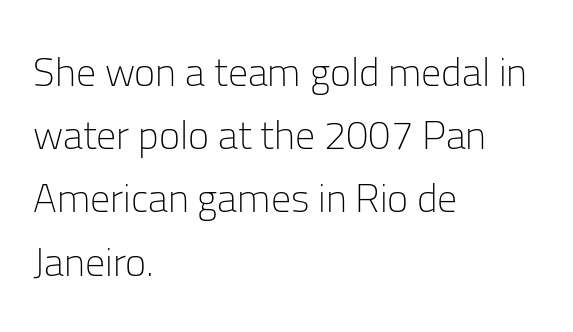
Leading: standard. Caption: standard tracking, unaltered. No letter is thick-stroked: the sample isn't bold. Nothing sits at the stroke ends, so this counts as sans-serif. Every character sits straight up, as roman type does. The passage is arranged the way most books set body copy — flush left.
